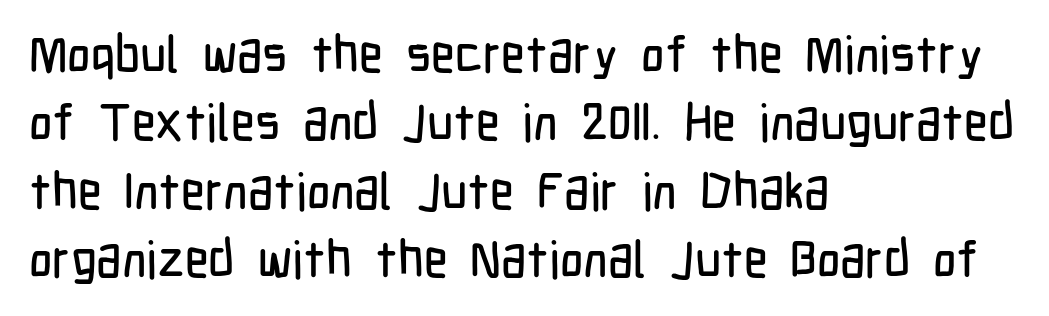
Q: Is the text italic (slanted)? A: No, it is upright.
Q: Is the typeface a serif or a sans-serif typeface? A: Sans-serif.
Q: Is the text underlined? A: No.
Q: How is the paragraph aligned? A: Left-aligned.
Q: Is the spacing between letters normal or unusually wide? A: Normal.
Q: Is the spacing between lines tight, normal or loose? A: Normal.
Q: Width (condensed, normal, or wide)? A: Condensed.
Q: Stroke contrast? A: Low.
Q: x-height? A: Medium.
Q: Monospaced? A: No.
